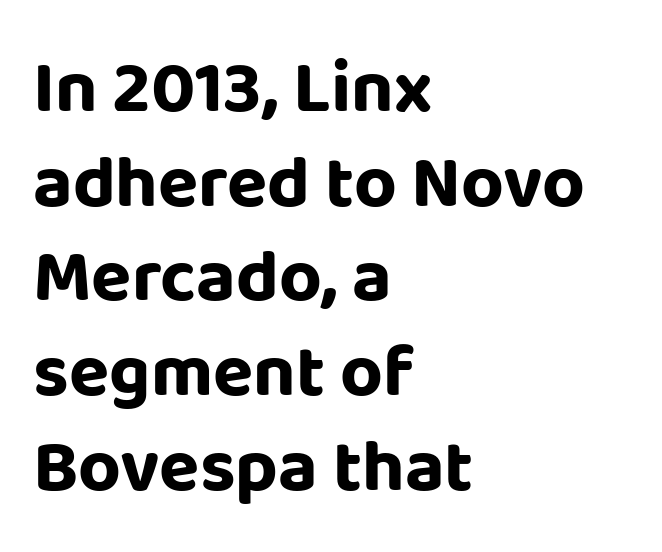
{"serif": "no", "italic": "no", "bold": "yes", "weight": "bold", "width": "normal", "stroke_contrast": "low", "x_height": "large", "monospaced": "no", "underline": "no", "align": "left", "line_spacing": "normal", "line_spacing_ratio": 1.28, "letter_spacing": "normal", "letter_spacing_em": 0.0, "glyph_px": 74}
